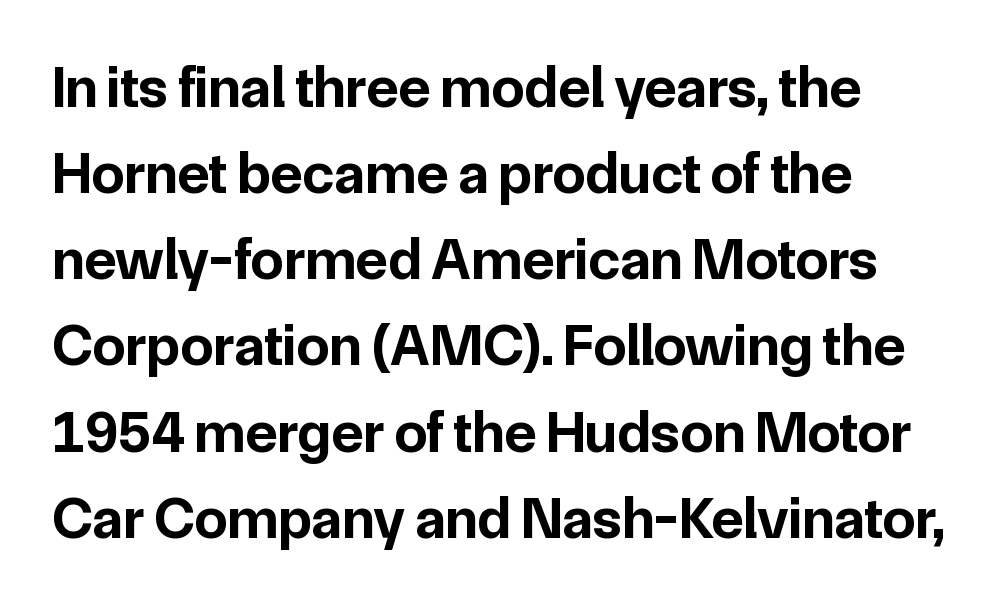
Q: Is the text bold? A: Yes.
Q: Is the text italic (slanted)? A: No, it is upright.
Q: Is the typeface a serif or a sans-serif typeface? A: Sans-serif.
Q: Is the text underlined? A: No.
Q: How is the paragraph aligned? A: Left-aligned.
Q: Is the spacing between letters normal or unusually wide? A: Normal.
Q: Is the spacing between lines tight, normal or loose? A: Normal.
Q: Width (condensed, normal, or wide)? A: Normal.
Q: Stroke contrast? A: Low.
Q: x-height? A: Medium.
Q: Monospaced? A: No.
